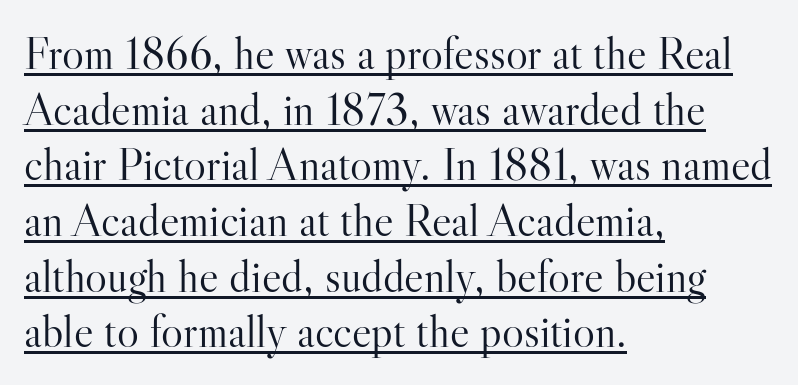
The image shows 46 px light serif type, upright; set left-aligned, line spacing 1.21x, normal letter spacing, underlined; high stroke contrast and a small x-height.
